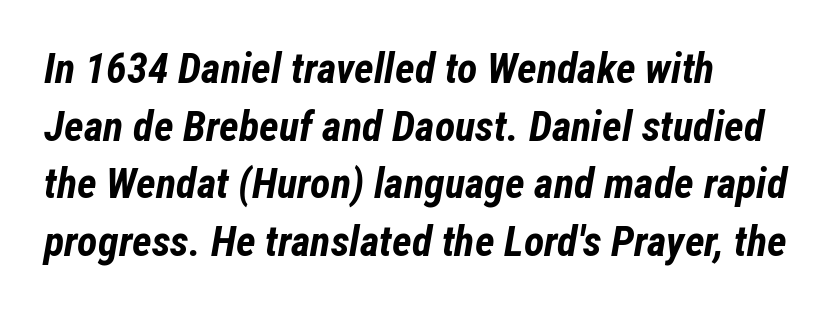
The image shows 42 px bold, condensed type, italic (leaning right); set left-aligned, normal line spacing (1.37x), normal letter spacing, not underlined; low stroke contrast and a medium x-height.
